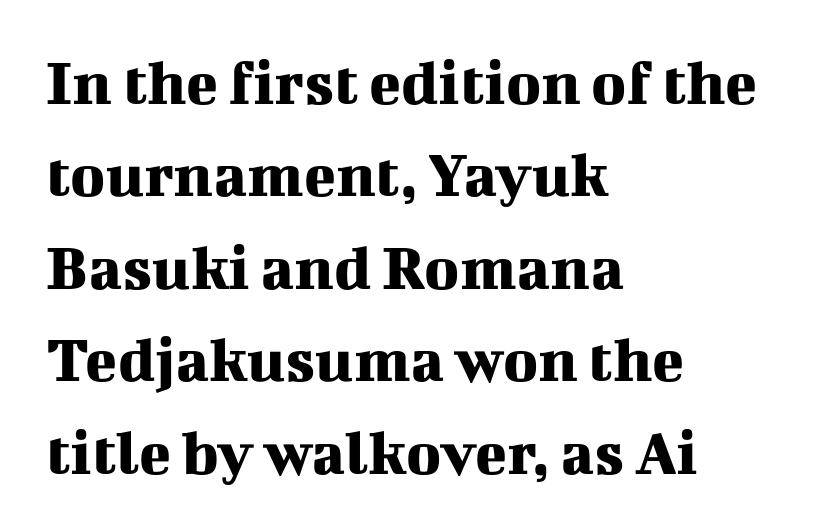
The image shows 66 px serif type, upright; set left-aligned, normal line spacing (1.4x), normal letter spacing, not underlined; medium stroke contrast and a medium x-height.
